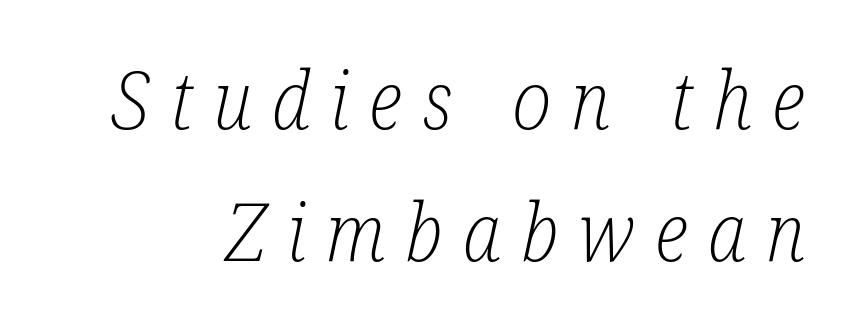
The space beneath each line is pristine and unruled. Is this a fixed-width face? No — the glyphs have proportional, varying widths. To sum up the face: it has serifs. The designer left line spacing at the default. The passage shown is not bold in any degree.
